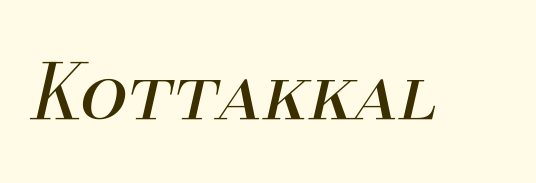
Q: Is the text bold? A: No.
Q: Is the text italic (slanted)? A: Yes, it leans right by about 13 degrees.
Q: Is the text underlined? A: No.
Q: Is the spacing between letters normal or unusually wide? A: Normal.
Q: Width (condensed, normal, or wide)? A: Normal.
Q: Stroke contrast? A: Medium.
Q: x-height? A: Small.
Q: Monospaced? A: No.
